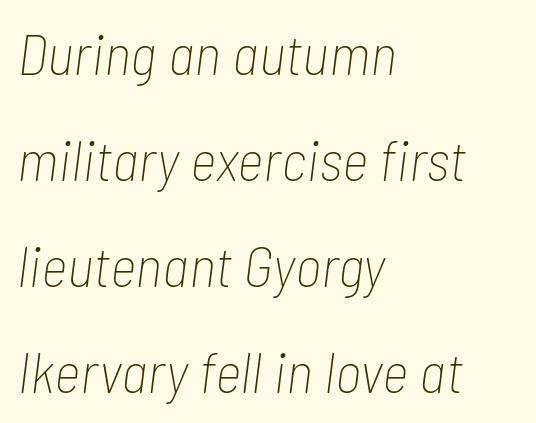
The image shows 58 px thin, condensed type, italic (leaning right); set left-aligned, line spacing 1.83x, normal letter spacing, not underlined; low stroke contrast and a medium x-height.
